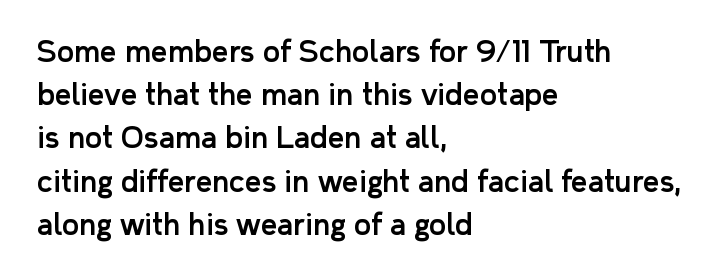
The image shows 29 px sans-serif type, upright; set left-aligned, normal line spacing (1.49x), normal letter spacing, not underlined; low stroke contrast and a medium x-height.
